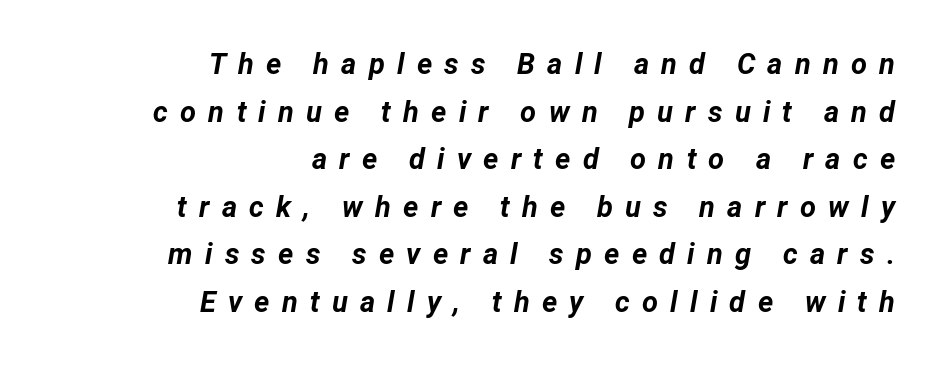
Stroke thickness is high; the sample reads as a true bold. A typesetter would mark this as italic. Here the glyphs are tracked loosely, breaking word shapes into spaced letters. These lines stack with their right ends in a neat column. The passage shown is not underscored anywhere.
